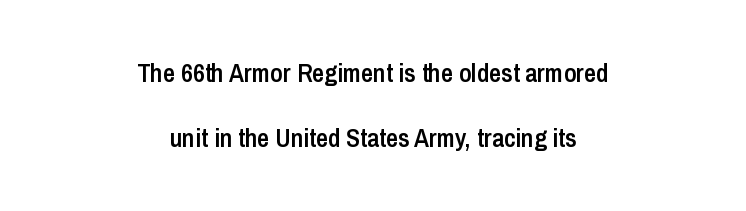
{"italic": "no", "bold": "semi", "underline": "no", "align": "center", "line_spacing": "loose", "line_spacing_ratio": 2.5, "letter_spacing": "normal", "letter_spacing_em": 0.0, "glyph_px": 26}
